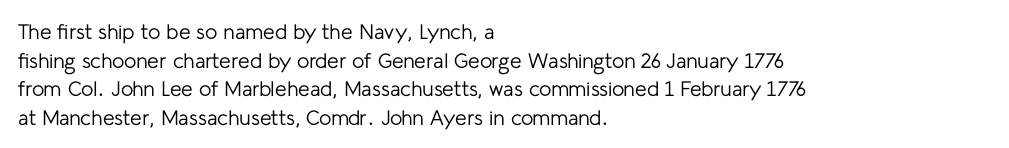
{"italic": "no", "bold": "no", "underline": "no", "align": "left", "line_spacing": "normal", "line_spacing_ratio": 1.36, "letter_spacing": "normal", "letter_spacing_em": 0.0, "glyph_px": 21}
